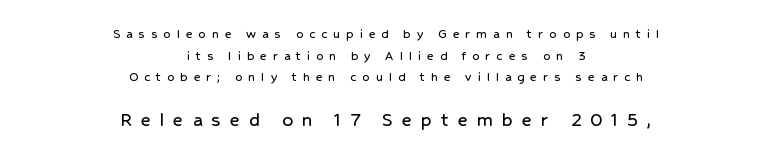
{"italic": "no", "underline": "no", "align": "center", "line_spacing": "normal", "line_spacing_ratio": 1.54, "letter_spacing": "wide", "letter_spacing_em": 0.43, "larger_block": "second", "size_ratio": 1.5, "glyph_px": 21}
